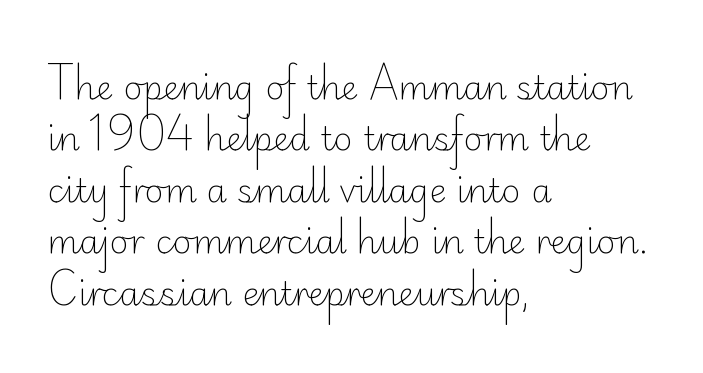
One-word summary of the alignment: left. The letters carry no serifs — their stems end cleanly without finishing strokes. The space beneath each line is pristine and unruled. Proportional: the letters do not fall into vertical columns.
